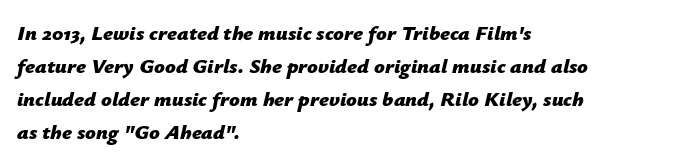
The image shows 21 px bold type, italic (leaning right); set left-aligned, normal line spacing (1.57x), normal letter spacing, not underlined.
